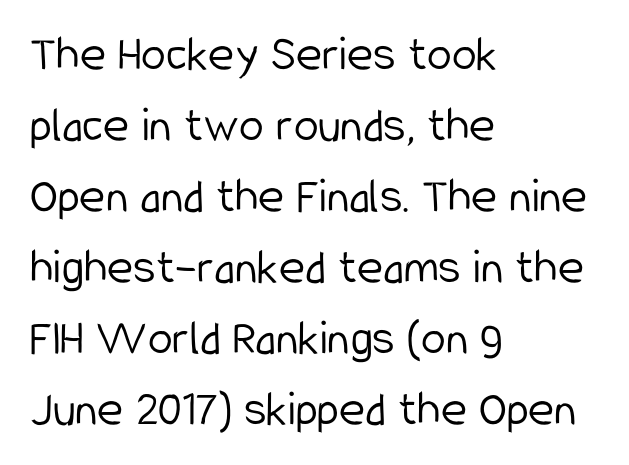
Q: Is the text bold? A: No.
Q: Is the text italic (slanted)? A: No, it is upright.
Q: Is the typeface a serif or a sans-serif typeface? A: Sans-serif.
Q: Is the text underlined? A: No.
Q: How is the paragraph aligned? A: Left-aligned.
Q: Is the spacing between letters normal or unusually wide? A: Normal.
Q: Is the spacing between lines tight, normal or loose? A: Normal.
Q: Width (condensed, normal, or wide)? A: Condensed.
Q: Stroke contrast? A: Low.
Q: x-height? A: Medium.
Q: Monospaced? A: No.
